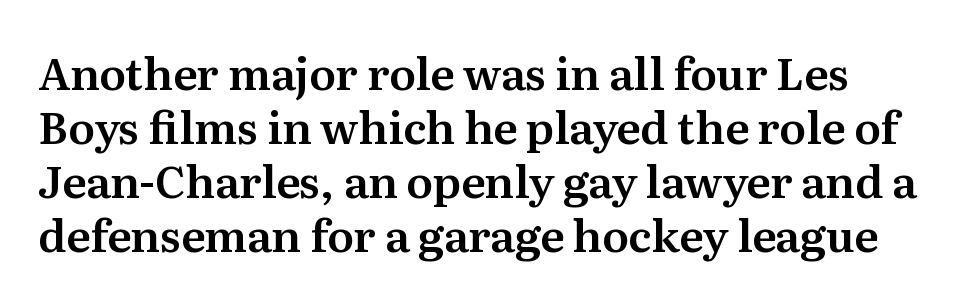
Q: Is the text italic (slanted)? A: No, it is upright.
Q: Is the typeface a serif or a sans-serif typeface? A: Serif.
Q: Is the text underlined? A: No.
Q: Is the spacing between letters normal or unusually wide? A: Normal.
Q: Width (condensed, normal, or wide)? A: Normal.
Q: Stroke contrast? A: Medium.
Q: x-height? A: Medium.
Q: Monospaced? A: No.
